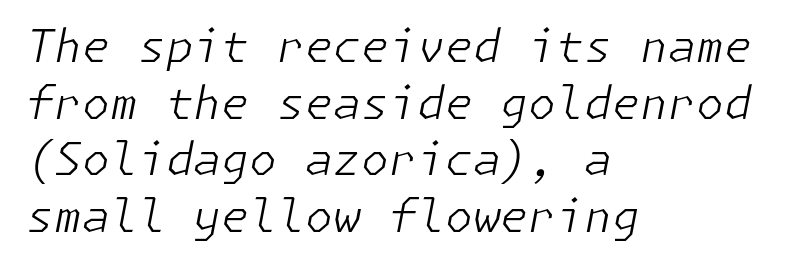
Q: Is the text bold? A: No.
Q: Is the text italic (slanted)? A: Yes, it leans right by about 11 degrees.
Q: Is the text underlined? A: No.
Q: How is the paragraph aligned? A: Left-aligned.
Q: Is the spacing between letters normal or unusually wide? A: Normal.
Q: Is the spacing between lines tight, normal or loose? A: Normal.
Q: Width (condensed, normal, or wide)? A: Normal.
Q: Stroke contrast? A: Low.
Q: x-height? A: Medium.
